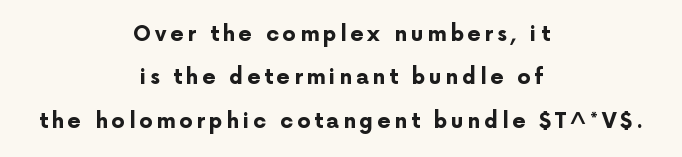
Q: Is the text bold? A: Yes.
Q: Is the text italic (slanted)? A: No, it is upright.
Q: Is the text underlined? A: No.
Q: How is the paragraph aligned? A: Centered.
Q: Is the spacing between lines tight, normal or loose? A: Loose.
